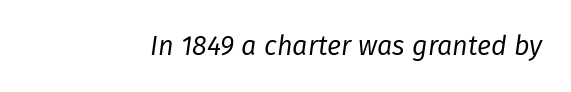
Q: Is the text bold? A: No.
Q: Is the text italic (slanted)? A: Yes, it leans right by about 8 degrees.
Q: Is the text underlined? A: No.
Q: Is the spacing between letters normal or unusually wide? A: Normal.
